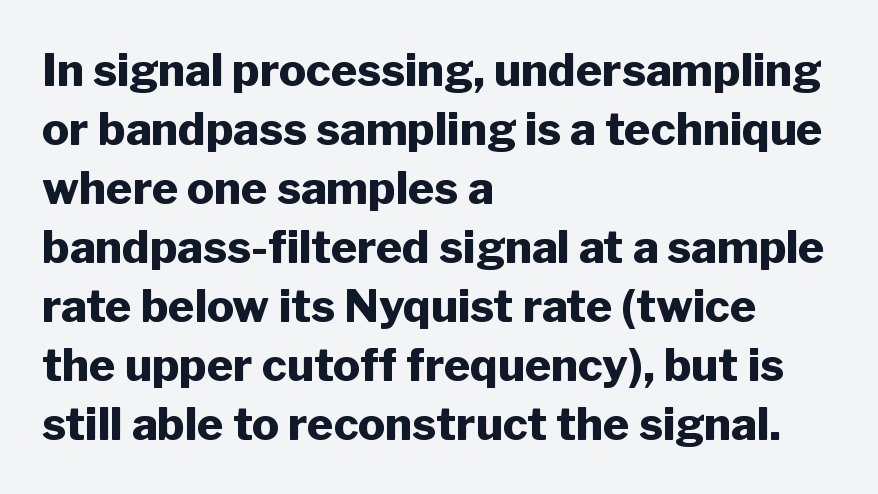
The image shows 45 px heavy sans-serif type, upright; set left-aligned, normal line spacing (1.31x), normal letter spacing, not underlined; low stroke contrast and a medium x-height.
